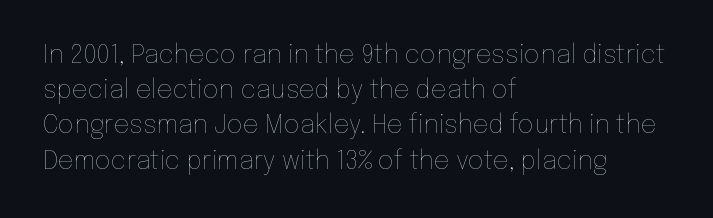
{"italic": "no", "bold": "no", "underline": "no", "align": "left", "line_spacing": "normal", "line_spacing_ratio": 1.41, "letter_spacing": "normal", "letter_spacing_em": 0.0, "glyph_px": 25}
